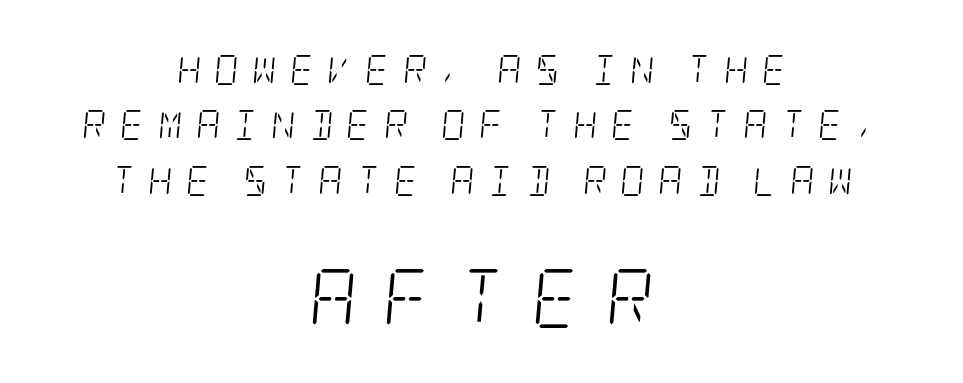
{"serif": "yes", "italic": "yes", "lean": "right", "slant_degrees": 5, "bold": "no", "weight": "light", "width": "condensed", "stroke_contrast": "low", "x_height": "large", "underline": "no", "align": "center", "line_spacing_ratio": 1.85, "letter_spacing": "wide", "letter_spacing_em": 0.44, "larger_block": "second", "size_ratio": 1.97, "glyph_px": 59}
